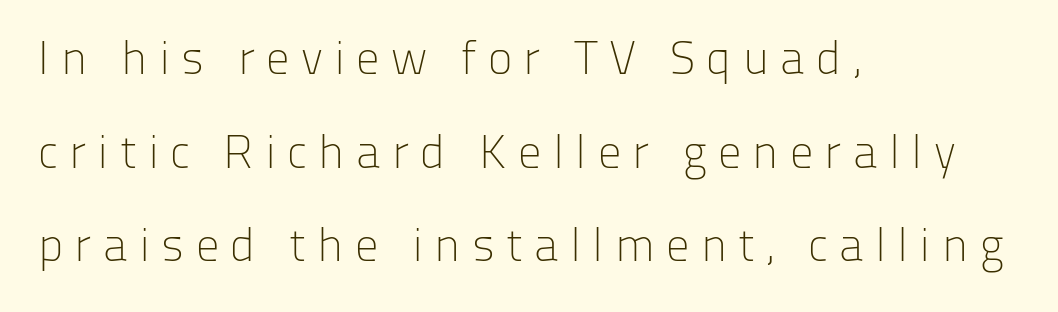
{"serif": "no", "italic": "no", "bold": "no", "weight": "light", "width": "normal", "stroke_contrast": "low", "x_height": "medium", "monospaced": "no", "underline": "no", "align": "left", "line_spacing": "loose", "line_spacing_ratio": 1.99, "letter_spacing": "wide", "letter_spacing_em": 0.24, "glyph_px": 47}
